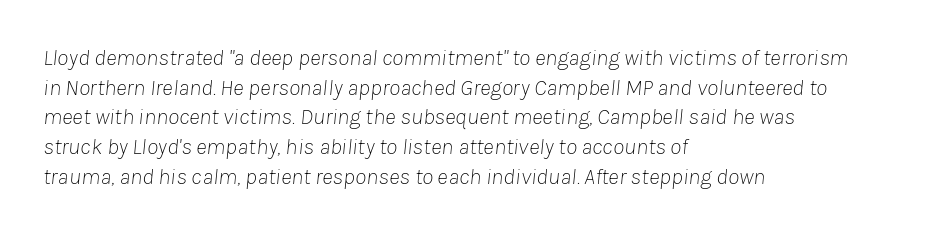
Q: Is the text bold? A: No.
Q: Is the text italic (slanted)? A: Yes, it leans right by about 8 degrees.
Q: Is the text underlined? A: No.
Q: How is the paragraph aligned? A: Left-aligned.
Q: Is the spacing between letters normal or unusually wide? A: Normal.
Q: Is the spacing between lines tight, normal or loose? A: Normal.
